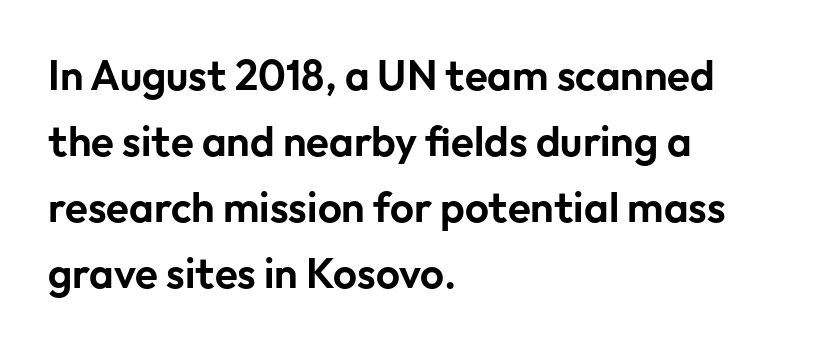
{"serif": "no", "italic": "no", "width": "normal", "stroke_contrast": "low", "x_height": "medium", "monospaced": "no", "underline": "no", "align": "left", "line_spacing": "normal", "line_spacing_ratio": 1.57, "letter_spacing": "normal", "letter_spacing_em": 0.0, "glyph_px": 42}
